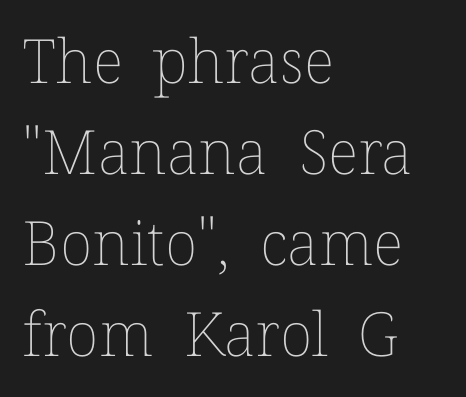
The rendering anchors every line to the left-hand side. Weight: not bold — regular or lighter. Spacing verdict: proportional, widths tailored to each character. Only glyphs here, with clear space below each row. The letters sit at their default tracking, neither squeezed nor spread.
